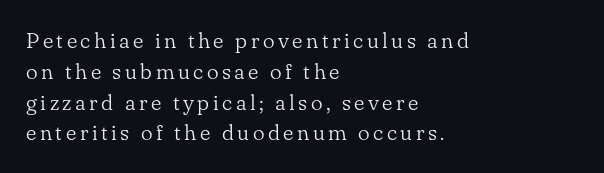
Q: Is the text bold? A: No.
Q: Is the text italic (slanted)? A: No, it is upright.
Q: Is the text underlined? A: No.
Q: How is the paragraph aligned? A: Left-aligned.
Q: Is the spacing between lines tight, normal or loose? A: Normal.
